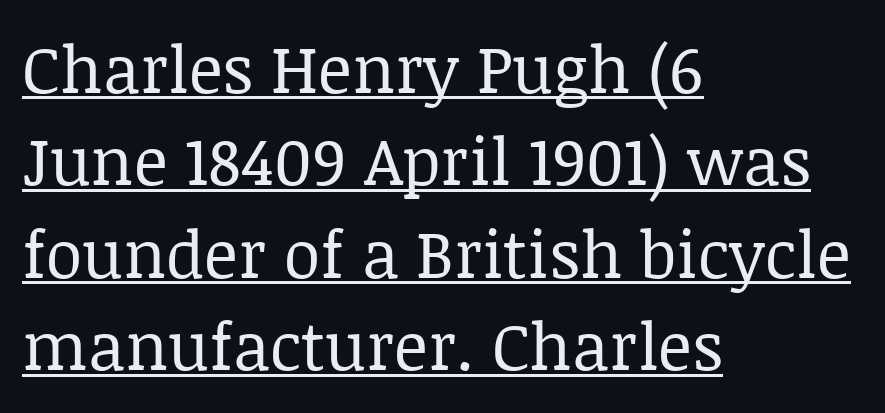
Q: Is the text bold? A: No.
Q: Is the text italic (slanted)? A: No, it is upright.
Q: Is the typeface a serif or a sans-serif typeface? A: Serif.
Q: Is the text underlined? A: Yes.
Q: How is the paragraph aligned? A: Left-aligned.
Q: Is the spacing between letters normal or unusually wide? A: Normal.
Q: Is the spacing between lines tight, normal or loose? A: Normal.
Q: Width (condensed, normal, or wide)? A: Normal.
Q: Stroke contrast? A: Low.
Q: x-height? A: Large.
Q: Monospaced? A: No.
